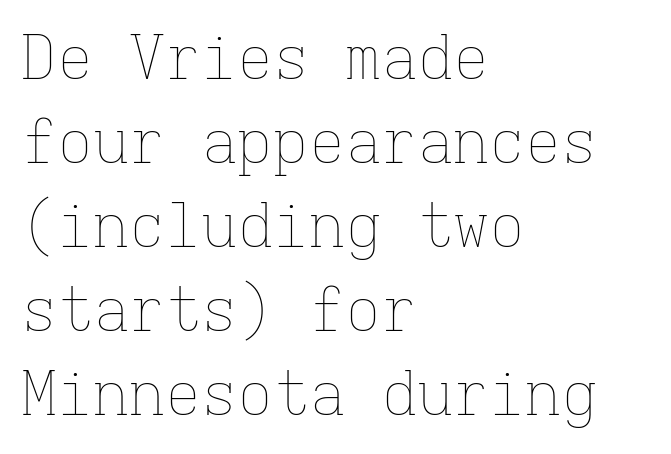
Q: Is the text bold? A: No.
Q: Is the text italic (slanted)? A: No, it is upright.
Q: Is the text underlined? A: No.
Q: How is the paragraph aligned? A: Left-aligned.
Q: Is the spacing between letters normal or unusually wide? A: Normal.
Q: Is the spacing between lines tight, normal or loose? A: Normal.
Q: Width (condensed, normal, or wide)? A: Normal.
Q: Stroke contrast? A: Low.
Q: x-height? A: Medium.
Q: Monospaced? A: Yes.
